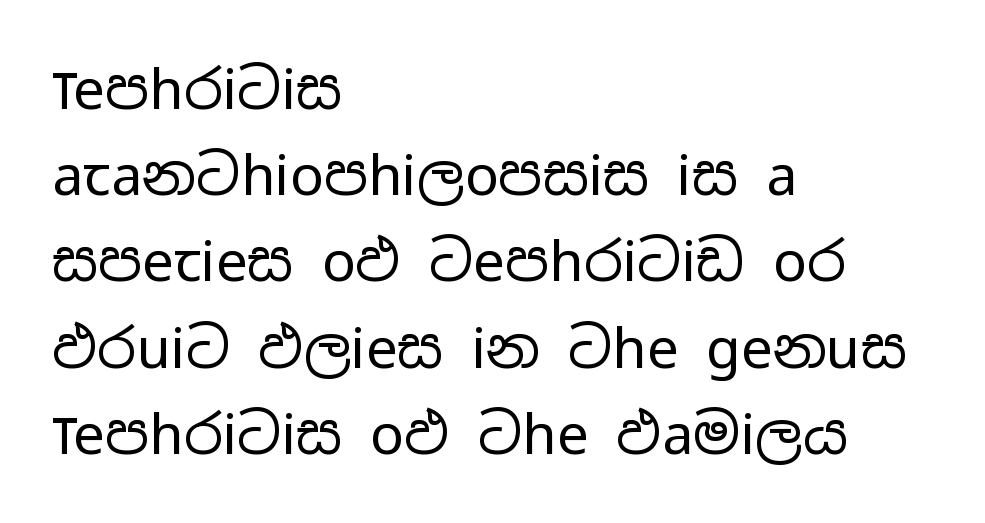
The image shows 56 px regular-weight, wide sans-serif type, upright; set left-aligned, normal line spacing (1.54x), normal letter spacing, not underlined; low stroke contrast and a medium x-height.
